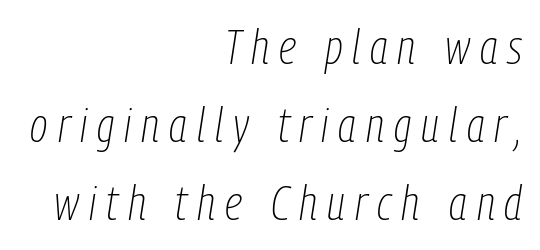
Notice how descenders clear the ascenders below comfortably — that's standard leading. You could not count columns in this text — the font is proportionally spaced. Each row of text sits above clean, open space. Heft: none added — not bold. A flush-right, rag-left setting is used for this passage. Rendered with sloped, italic letterforms.
